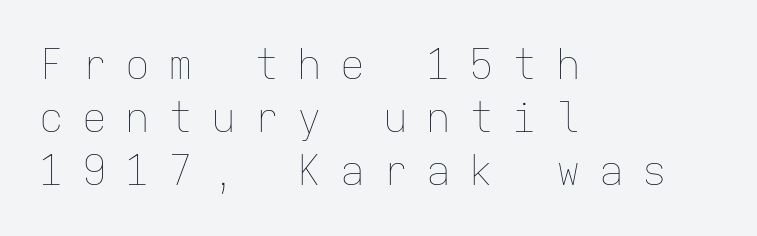
Q: Is the text bold? A: No.
Q: Is the text italic (slanted)? A: No, it is upright.
Q: Is the text underlined? A: No.
Q: How is the paragraph aligned? A: Left-aligned.
Q: Is the spacing between letters normal or unusually wide? A: Unusually wide.
Q: Is the spacing between lines tight, normal or loose? A: Normal.
Q: Width (condensed, normal, or wide)? A: Normal.
Q: Stroke contrast? A: Low.
Q: x-height? A: Medium.
Q: Monospaced? A: Yes.
